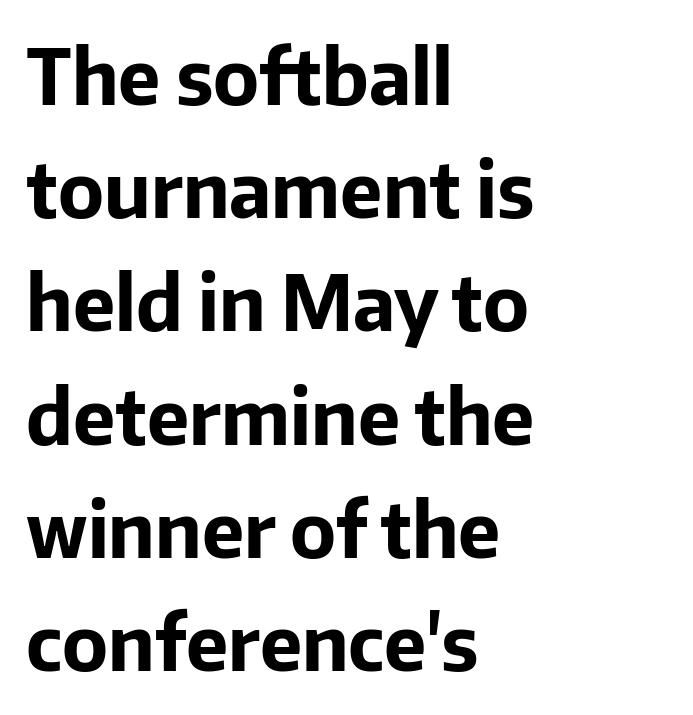
{"serif": "no", "italic": "no", "bold": "yes", "weight": "bold", "width": "normal", "stroke_contrast": "low", "x_height": "medium", "monospaced": "no", "underline": "no", "align": "left", "line_spacing": "normal", "line_spacing_ratio": 1.49, "letter_spacing": "normal", "letter_spacing_em": 0.0, "glyph_px": 76}
